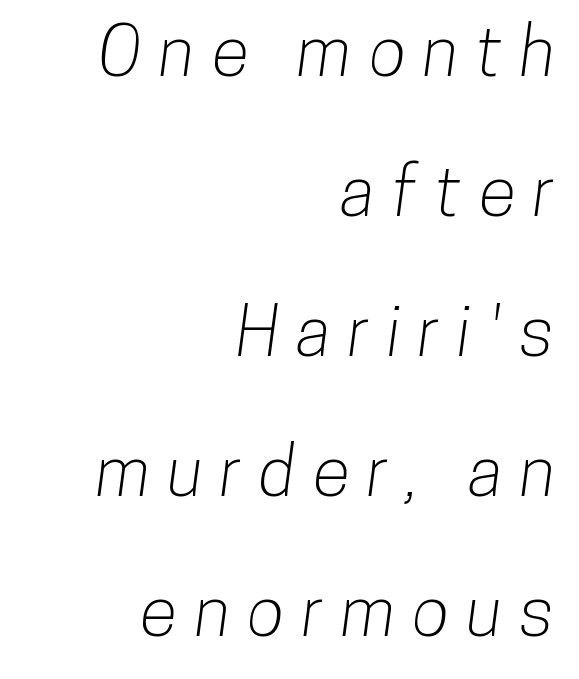
The image shows 69 px condensed sans-serif type; set right-aligned, loose line spacing (2.03x), unusually wide letter spacing (+0.25 em), not underlined; low stroke contrast and a medium x-height.
